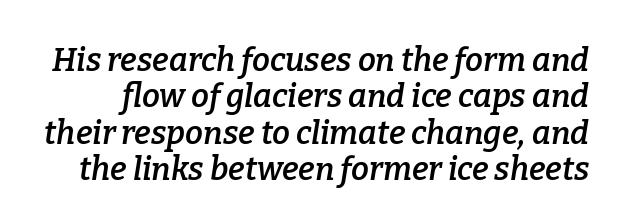
{"serif": "yes", "italic": "yes", "lean": "right", "slant_degrees": 9, "bold": "semi", "weight": "semibold", "width": "normal", "stroke_contrast": "low", "x_height": "medium", "monospaced": "no", "underline": "no", "line_spacing": "tight", "line_spacing_ratio": 1.14, "letter_spacing": "normal", "letter_spacing_em": 0.0, "glyph_px": 32}
